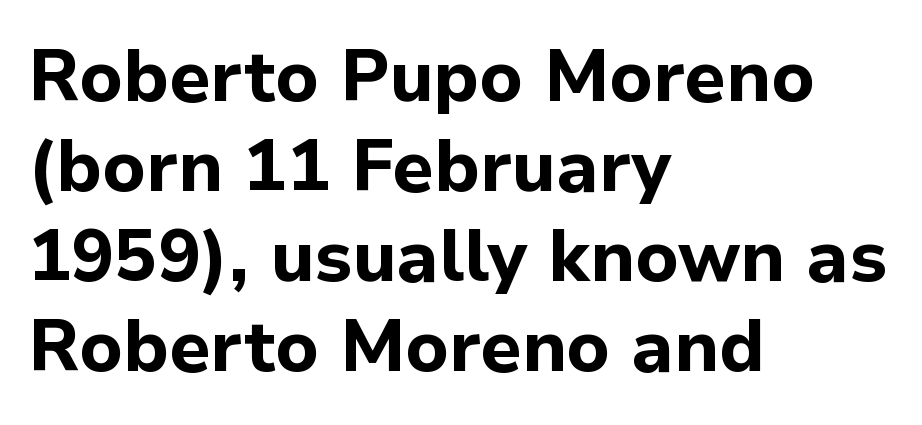
Q: Is the text bold? A: Yes.
Q: Is the text italic (slanted)? A: No, it is upright.
Q: Is the typeface a serif or a sans-serif typeface? A: Sans-serif.
Q: Is the text underlined? A: No.
Q: How is the paragraph aligned? A: Left-aligned.
Q: Is the spacing between letters normal or unusually wide? A: Normal.
Q: Is the spacing between lines tight, normal or loose? A: Normal.
Q: Width (condensed, normal, or wide)? A: Normal.
Q: Stroke contrast? A: Low.
Q: x-height? A: Medium.
Q: Monospaced? A: No.
